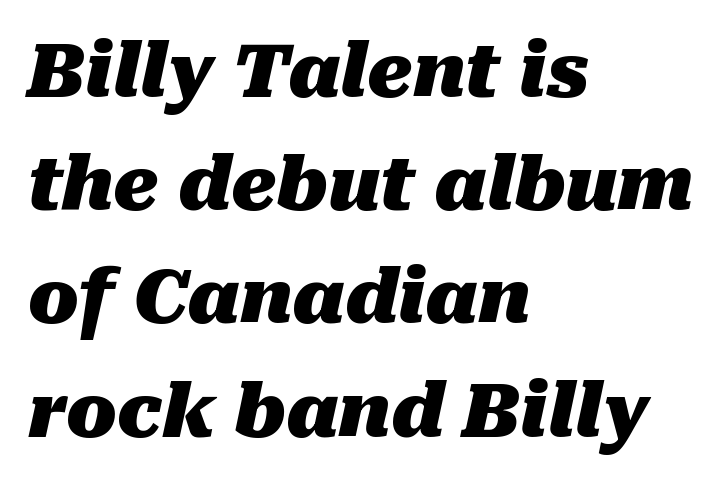
The image shows 74 px heavy type, italic (leaning right); set left-aligned, normal line spacing (1.53x), normal letter spacing, not underlined; medium stroke contrast and a medium x-height.
